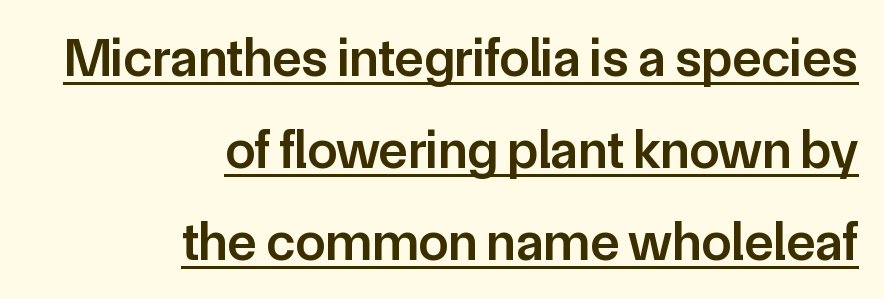
The image shows 54 px semibold sans-serif type, upright; set right-aligned, normal line spacing (1.7x), normal letter spacing, underlined; low stroke contrast and a medium x-height.
